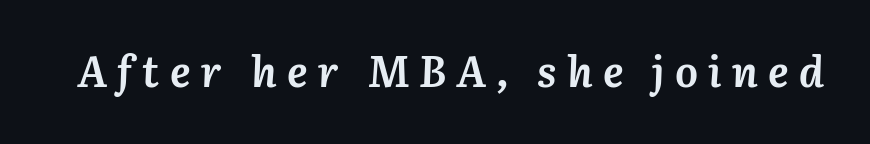
{"italic": "yes", "lean": "right", "slant_degrees": 3, "bold": "yes", "weight": "semibold", "width": "normal", "stroke_contrast": "medium", "x_height": "medium", "monospaced": "no", "underline": "no", "letter_spacing": "wide", "letter_spacing_em": 0.24, "glyph_px": 43}
